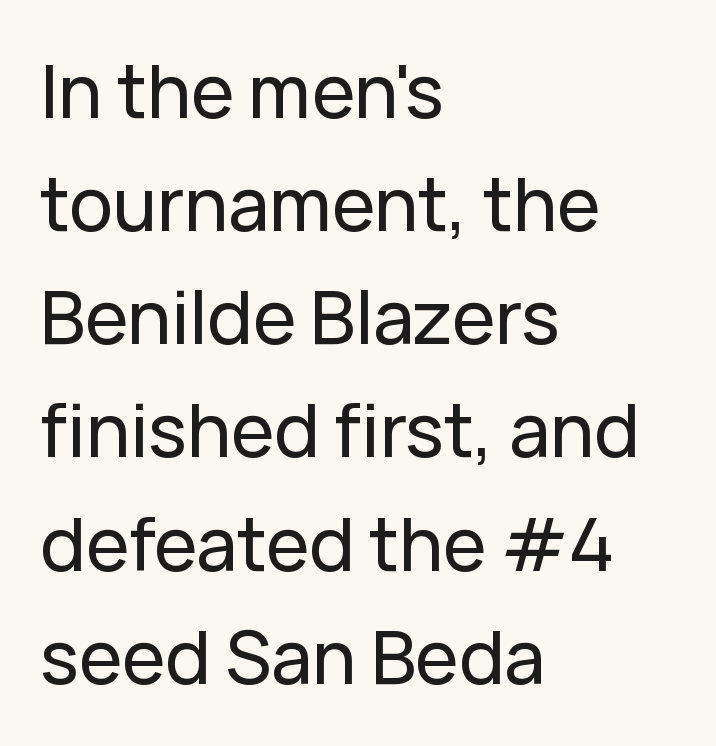
Q: Is the text italic (slanted)? A: No, it is upright.
Q: Is the typeface a serif or a sans-serif typeface? A: Sans-serif.
Q: Is the text underlined? A: No.
Q: How is the paragraph aligned? A: Left-aligned.
Q: Is the spacing between letters normal or unusually wide? A: Normal.
Q: Is the spacing between lines tight, normal or loose? A: Normal.
Q: Width (condensed, normal, or wide)? A: Normal.
Q: Stroke contrast? A: Low.
Q: x-height? A: Medium.
Q: Monospaced? A: No.
